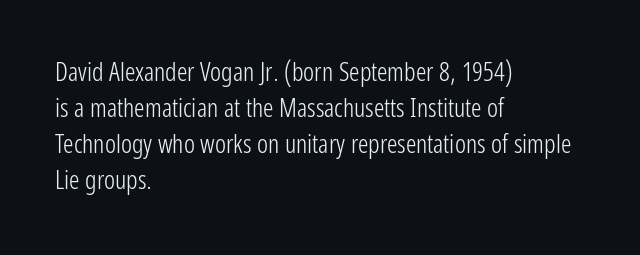
The image shows 26 px text type, upright; set left-aligned, normal line spacing (1.39x), normal letter spacing, not underlined.
